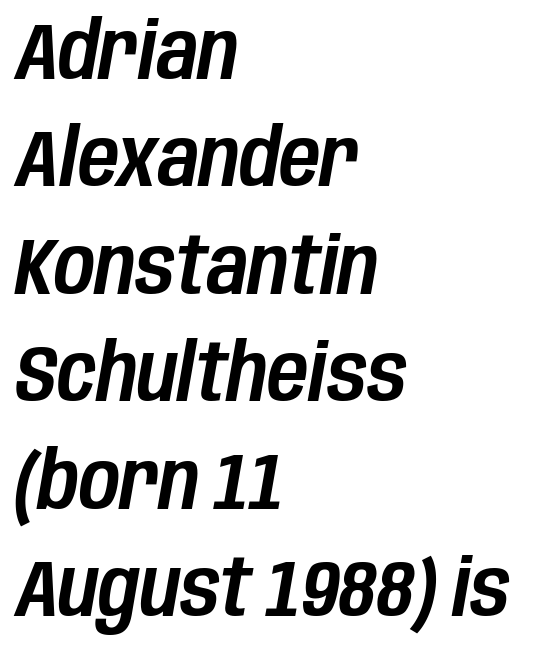
Q: Is the text italic (slanted)? A: Yes, it leans right by about 10 degrees.
Q: Is the text underlined? A: No.
Q: How is the paragraph aligned? A: Left-aligned.
Q: Is the spacing between letters normal or unusually wide? A: Normal.
Q: Is the spacing between lines tight, normal or loose? A: Normal.
Q: Width (condensed, normal, or wide)? A: Condensed.
Q: Stroke contrast? A: Low.
Q: x-height? A: Large.
Q: Monospaced? A: No.
